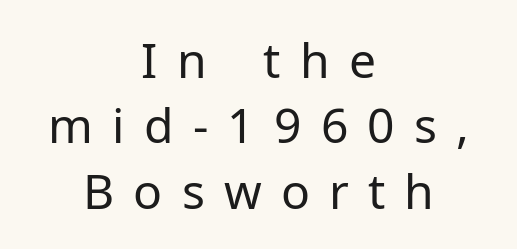
The setting favours the middle, as headings and verse often do. Is the type heavy? It reads as light-to-regular instead. Display-style spreading of the glyphs; the letterfit is very open. Posture: upright roman. The line-height multiplier appears to be the usual default. Spacing verdict: proportional, widths tailored to each character.
